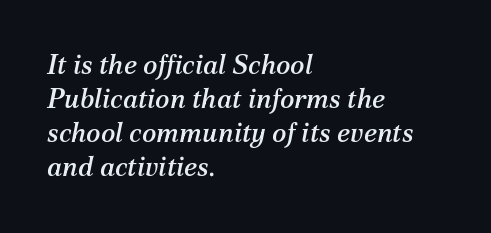
Alignment: flush left. Does the lettering tilt? It does — this is italic. Between one letter and the next there's only the usual sliver of space. Check the space under the baseline: it is left empty. Summary of vertical rhythm: regular, with standard interline spacing.
